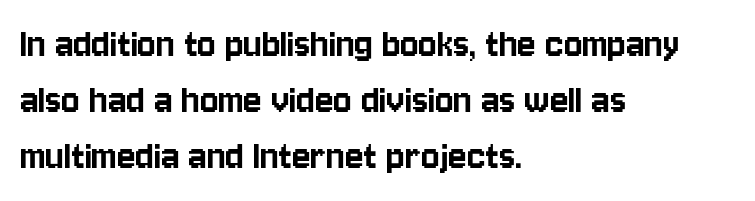
{"serif": "no", "italic": "no", "width": "condensed", "stroke_contrast": "low", "x_height": "large", "monospaced": "no", "underline": "no", "align": "left", "line_spacing": "normal", "line_spacing_ratio": 1.3, "letter_spacing": "normal", "letter_spacing_em": 0.0, "glyph_px": 43}
